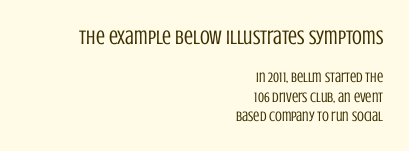
Q: Is the text bold? A: No.
Q: Is the text italic (slanted)? A: No, it is upright.
Q: Is the text underlined? A: No.
Q: How is the paragraph aligned? A: Right-aligned.
Q: Is the spacing between letters normal or unusually wide? A: Normal.
Q: Is the spacing between lines tight, normal or loose? A: Normal.
Q: Which block of text is set in a larger size, the first (top) or the second (bottom)? A: The first (top) one.
